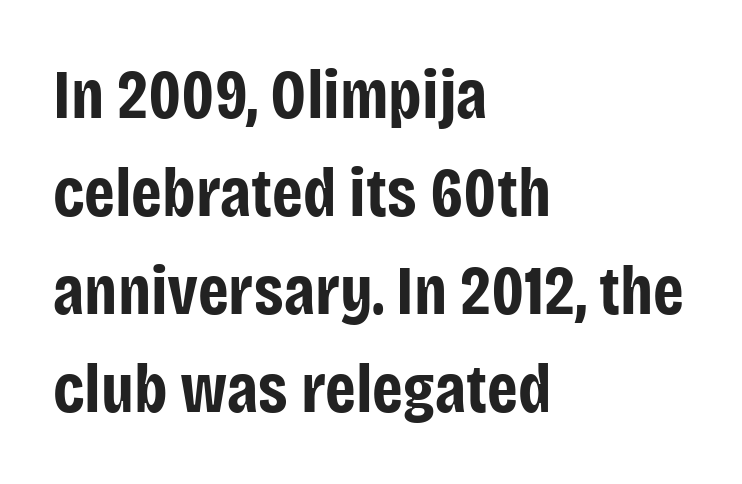
{"serif": "no", "italic": "no", "bold": "yes", "weight": "bold", "width": "condensed", "stroke_contrast": "low", "x_height": "large", "monospaced": "no", "underline": "no", "align": "left", "line_spacing": "normal", "line_spacing_ratio": 1.42, "letter_spacing": "normal", "letter_spacing_em": 0.0, "glyph_px": 69}
